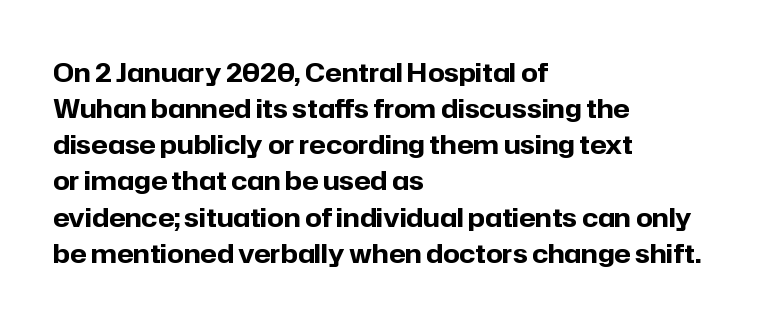
Q: Is the text bold? A: Yes.
Q: Is the text italic (slanted)? A: No, it is upright.
Q: Is the text underlined? A: No.
Q: How is the paragraph aligned? A: Left-aligned.
Q: Is the spacing between letters normal or unusually wide? A: Normal.
Q: Is the spacing between lines tight, normal or loose? A: Normal.
